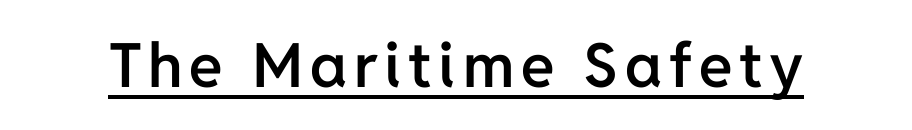
When letters stand straight like this, we call the style roman or upright. Underline: present. The letters advance in unequal steps, a hallmark of proportional type. The text was rendered using a sans face with plain stroke endings.
